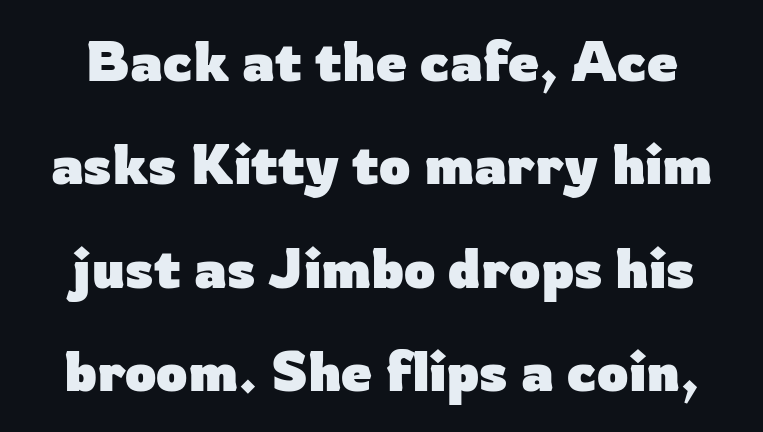
The image shows 55 px heavy sans-serif type, upright; set line spacing 1.88x, normal letter spacing, not underlined; low stroke contrast and a medium x-height.
